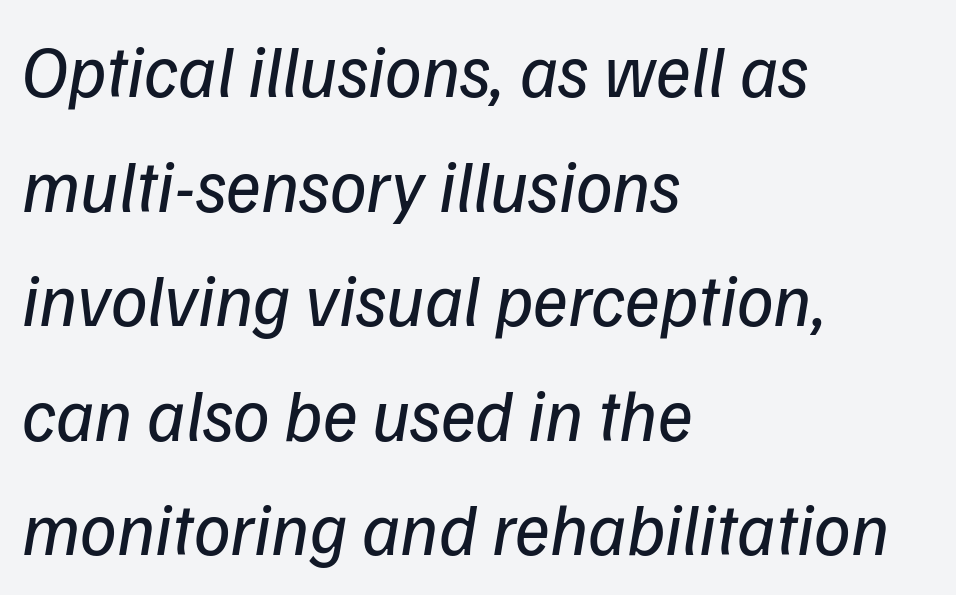
The image shows 73 px regular-weight type, italic (leaning right); set left-aligned, normal line spacing (1.57x), normal letter spacing, not underlined; low stroke contrast and a medium x-height.
